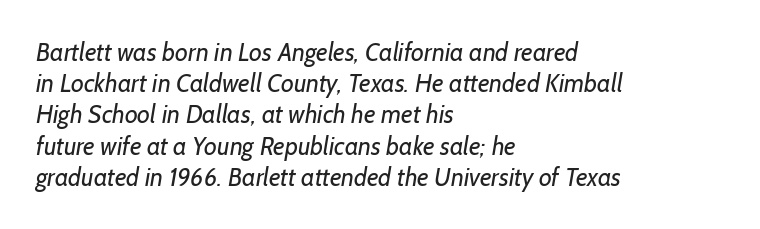
The passage shown is not bold in any degree. Rule under the text: the space is simply empty. Rows of type keep a routine distance in the vertical direction. Short note: letters normally spaced. The lines are quadded left.
